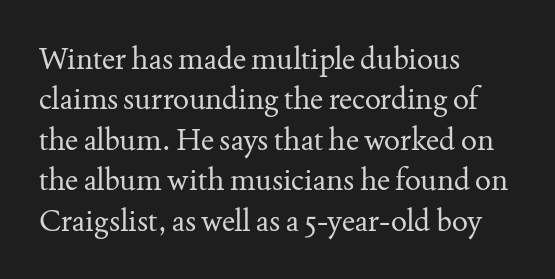
Q: Is the text bold? A: No.
Q: Is the text italic (slanted)? A: No, it is upright.
Q: Is the typeface a serif or a sans-serif typeface? A: Serif.
Q: Is the text underlined? A: No.
Q: How is the paragraph aligned? A: Left-aligned.
Q: Is the spacing between letters normal or unusually wide? A: Normal.
Q: Is the spacing between lines tight, normal or loose? A: Normal.
Q: Width (condensed, normal, or wide)? A: Normal.
Q: Stroke contrast? A: Medium.
Q: x-height? A: Small.
Q: Monospaced? A: No.
